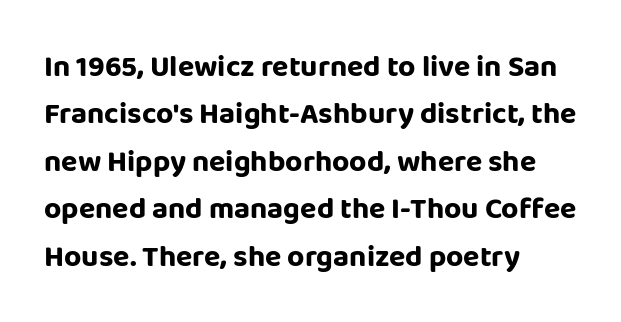
Nope, no serifs anywhere on these letters. Each row of text sits above clean, open space. Chunky letters — that's bold for sure. If you drew a line through each stem, it would be perfectly vertical. A typesetter would call this leading conventional body-copy spacing. In CSS terms this would be text-align: left.
